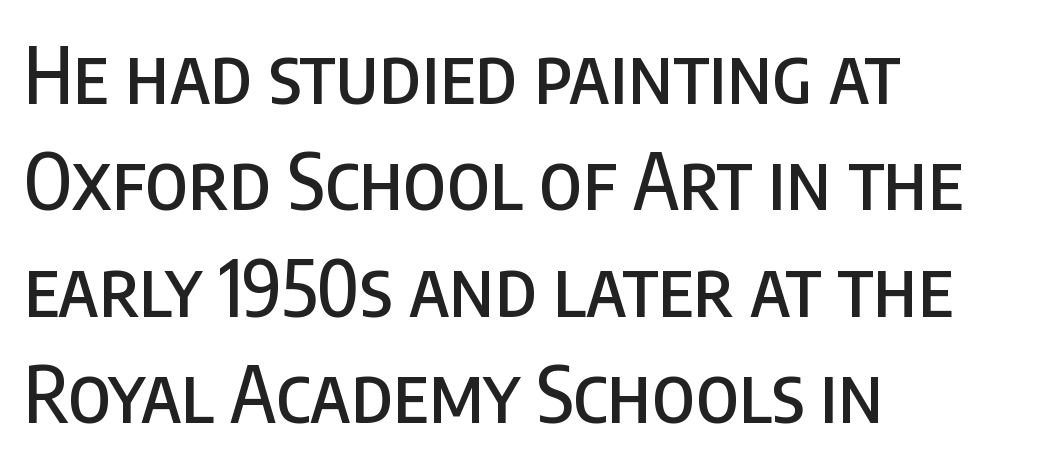
The letters carry no serifs — their stems end cleanly without finishing strokes. Check under the words: just untouched page. You could call the tracking neutral — neither tight nor loose. Notice how the stems are strictly vertical — no italics here. The rendering uses a moderate line-height, typical for paragraphs.
